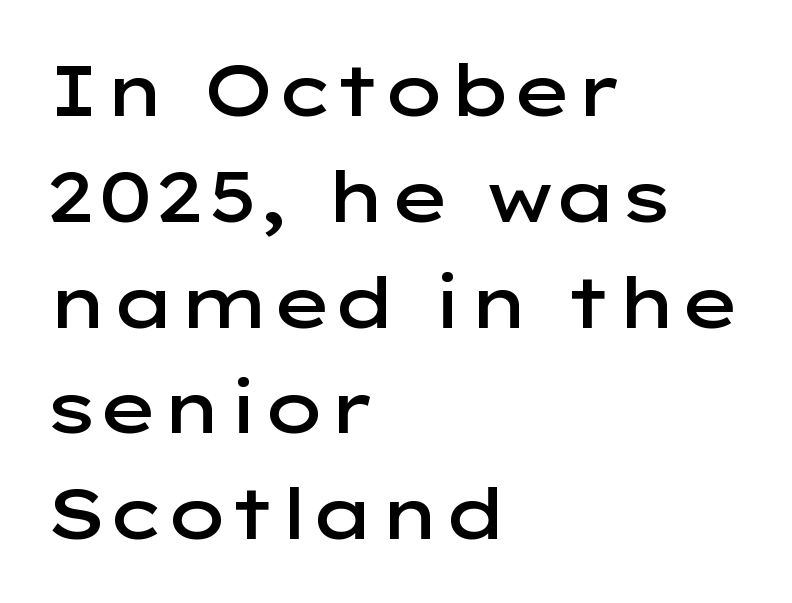
The image shows 71 px semibold, wide sans-serif type, upright; set left-aligned, normal line spacing (1.49x), normal letter spacing, not underlined; low stroke contrast and a medium x-height.
